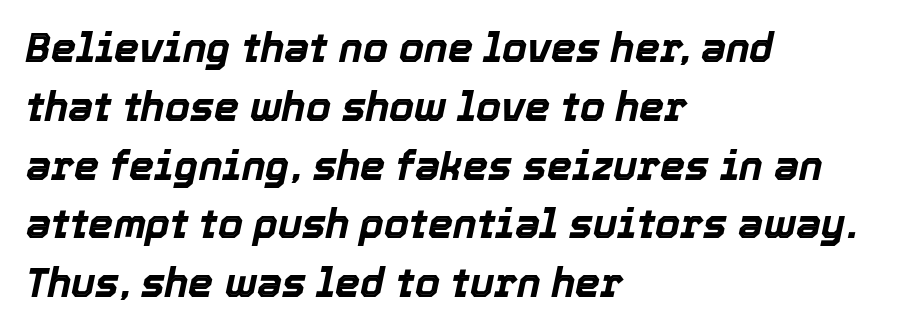
Regular leading. Glance below the letters and you will spot only blank space. The type is set solid horizontally, with unmodified tracking. Its strokes are broad and dark, the hallmark of bold type.
